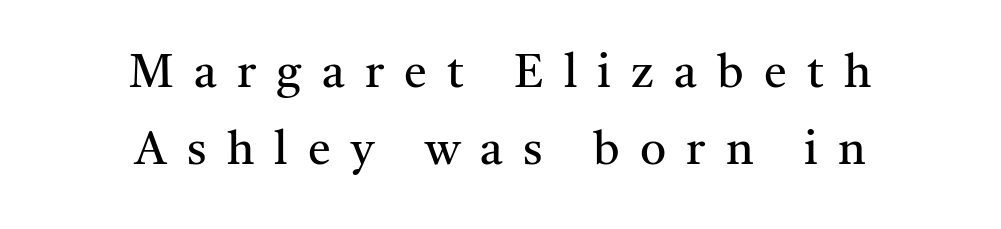
The image shows 46 px regular-weight serif type, upright; set centered, normal line spacing (1.68x), unusually wide letter spacing (+0.44 em), not underlined; medium stroke contrast and a medium x-height.
